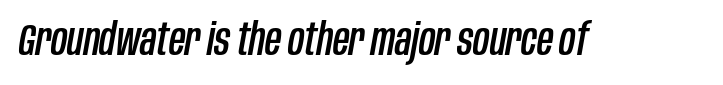
{"italic": "yes", "lean": "right", "slant_degrees": 10, "width": "condensed", "stroke_contrast": "low", "x_height": "large", "monospaced": "no", "underline": "no", "letter_spacing": "normal", "letter_spacing_em": 0.0, "glyph_px": 45}
